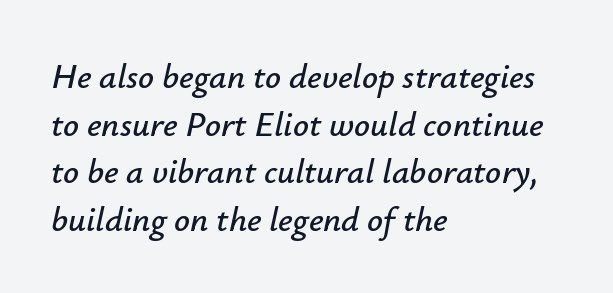
The image shows 35 px text type, italic (leaning right); set left-aligned, normal line spacing (1.36x), normal letter spacing, not underlined; low stroke contrast and a small x-height.
